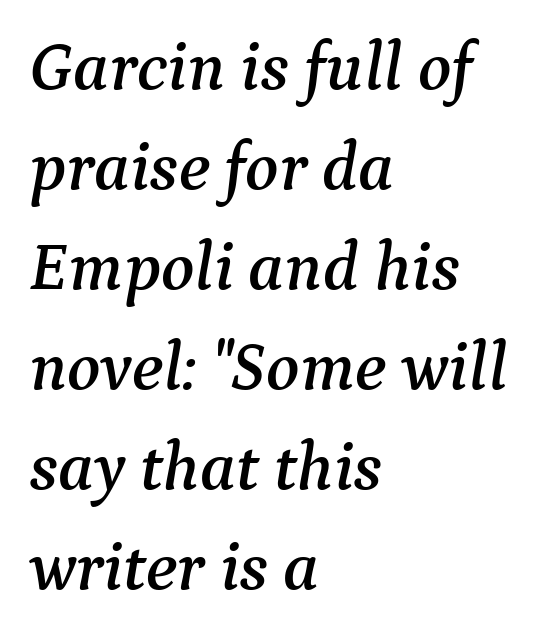
{"serif": "yes", "italic": "yes", "lean": "right", "slant_degrees": 9, "width": "normal", "stroke_contrast": "medium", "x_height": "medium", "monospaced": "no", "underline": "no", "align": "left", "line_spacing": "normal", "line_spacing_ratio": 1.45, "letter_spacing": "normal", "letter_spacing_em": 0.0, "glyph_px": 69}
